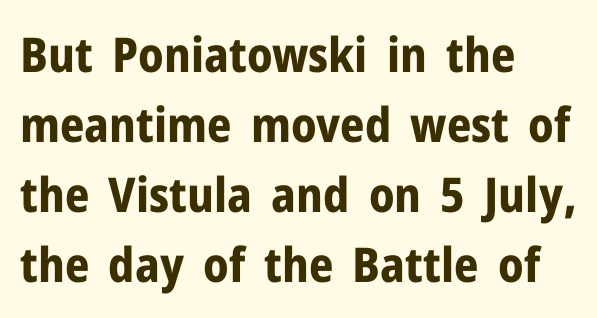
Q: Is the text bold? A: Yes.
Q: Is the text italic (slanted)? A: No, it is upright.
Q: Is the typeface a serif or a sans-serif typeface? A: Sans-serif.
Q: Is the text underlined? A: No.
Q: How is the paragraph aligned? A: Left-aligned.
Q: Is the spacing between letters normal or unusually wide? A: Normal.
Q: Is the spacing between lines tight, normal or loose? A: Normal.
Q: Width (condensed, normal, or wide)? A: Normal.
Q: Stroke contrast? A: Low.
Q: x-height? A: Medium.
Q: Monospaced? A: No.
